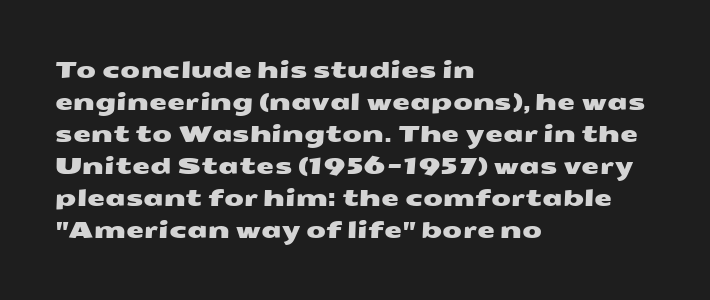
Q: Is the text underlined? A: No.
Q: How is the paragraph aligned? A: Left-aligned.
Q: Is the spacing between letters normal or unusually wide? A: Normal.
Q: Is the spacing between lines tight, normal or loose? A: Normal.
